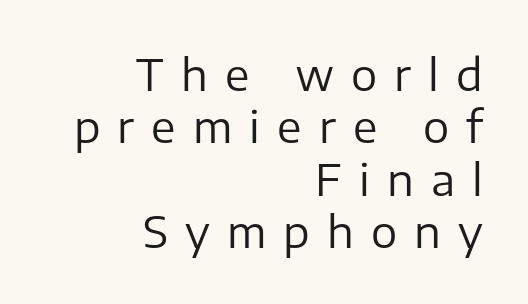
Type without underlining. The passage shown is typeset with a sans-serif family. Compared with a flush-left layout, this one pins lines to the opposite, right side. The font is comparable to plain body text, perhaps lighter. The letters are spread apart with noticeably loose tracking.
